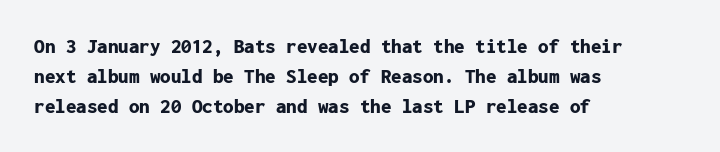
The font's upright variant was chosen for this text. These lines keep a tight, regular rhythm from letter to letter. Notice how thick the strokes are: this is what a full bold looks like. These lines sit exactly where default settings would place them.
